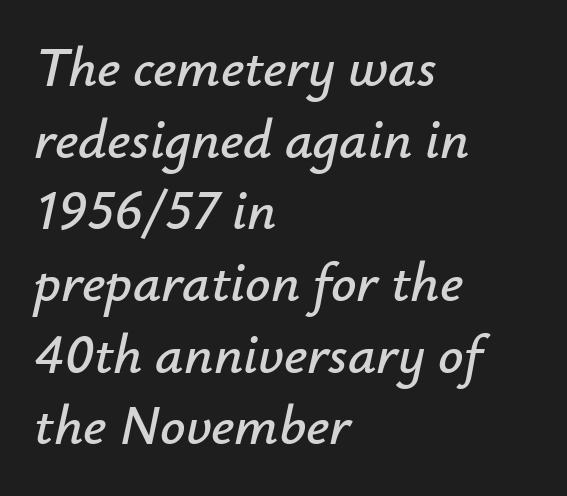
The image shows 56 px text type, italic (leaning right); set left-aligned, normal line spacing (1.28x), normal letter spacing, not underlined; low stroke contrast and a small x-height.
